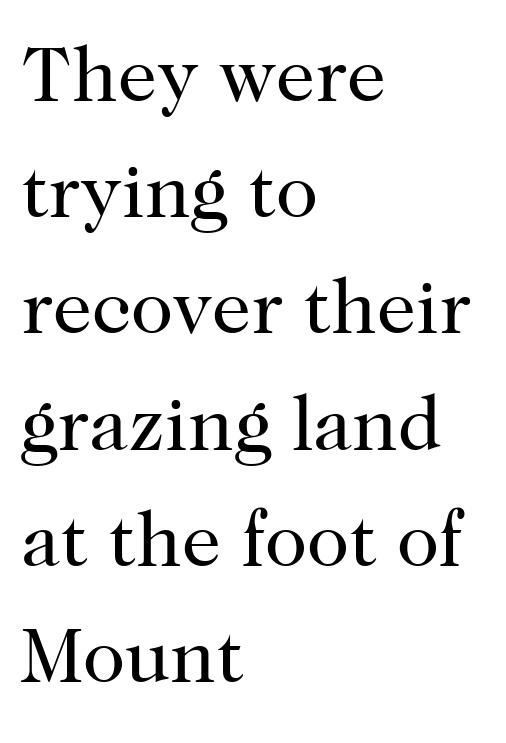
A roman cut, with each character standing at attention. Bold? No — there's no thickening of the strokes. The font family rendered here belongs to the serif group. Type without underlining. Whoever set this chose a conventional vertical rhythm. The gaps between neighbouring characters are ordinary and unremarkable.
